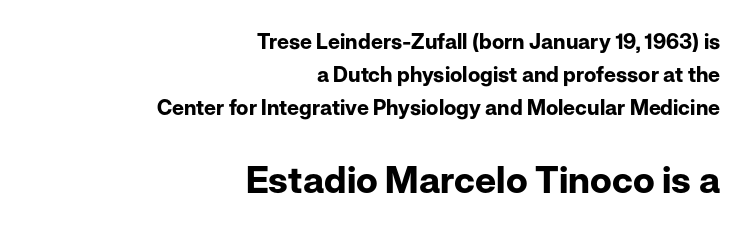
These words are printed bold, with thick strokes throughout. You can tell from the bare stems that sans-serif type was used. The lettering stays uniformly vertical, giving the passage a roman look. The passage shown has conventional tracking throughout.
